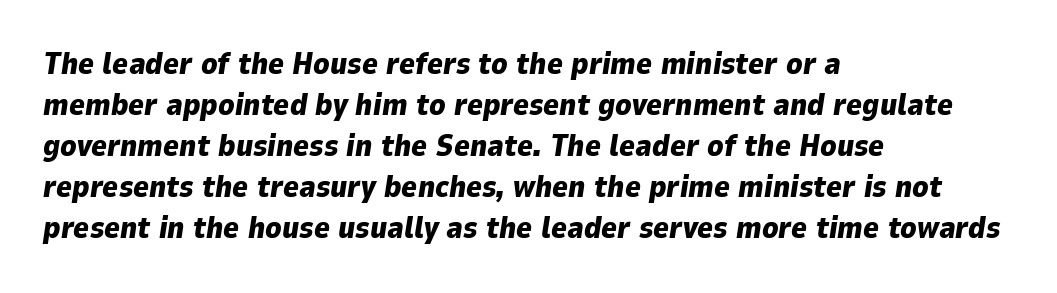
A bare baseline throughout the passage. The tracking reads as untouched default to a designer's eye. Pretty heavy lettering here — definitely bold. The rendering uses natural spacing where letterforms have individual widths. Successive baselines arrive at the customary interval.
